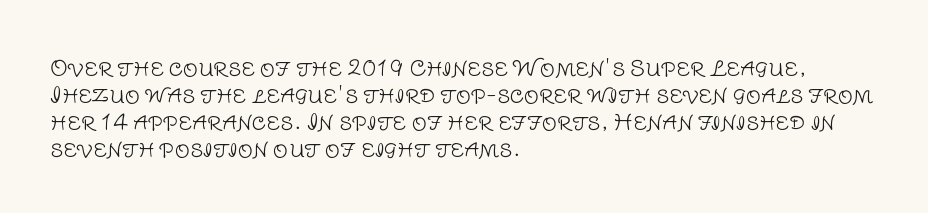
{"bold": "no", "underline": "no", "align": "left", "line_spacing": "normal", "line_spacing_ratio": 1.28, "letter_spacing": "normal", "letter_spacing_em": 0.0, "glyph_px": 21}
